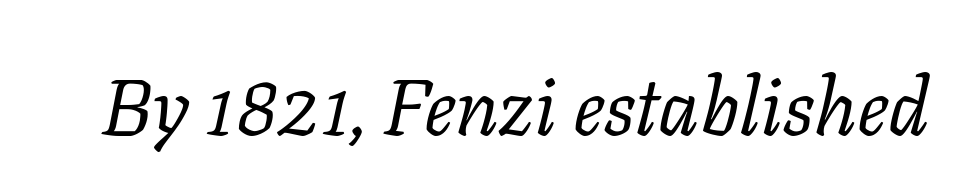
The image shows 80 px regular-weight serif type, italic (leaning right); set normal letter spacing, not underlined; low stroke contrast and a medium x-height.
